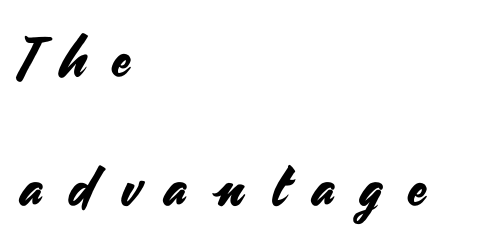
Q: Is the text italic (slanted)? A: Yes.
Q: Is the typeface a serif or a sans-serif typeface? A: Sans-serif.
Q: Is the text underlined? A: No.
Q: How is the paragraph aligned? A: Left-aligned.
Q: Is the spacing between letters normal or unusually wide? A: Unusually wide.
Q: Is the spacing between lines tight, normal or loose? A: Loose.
Q: Width (condensed, normal, or wide)? A: Normal.
Q: Stroke contrast? A: Medium.
Q: x-height? A: Small.
Q: Monospaced? A: No.
